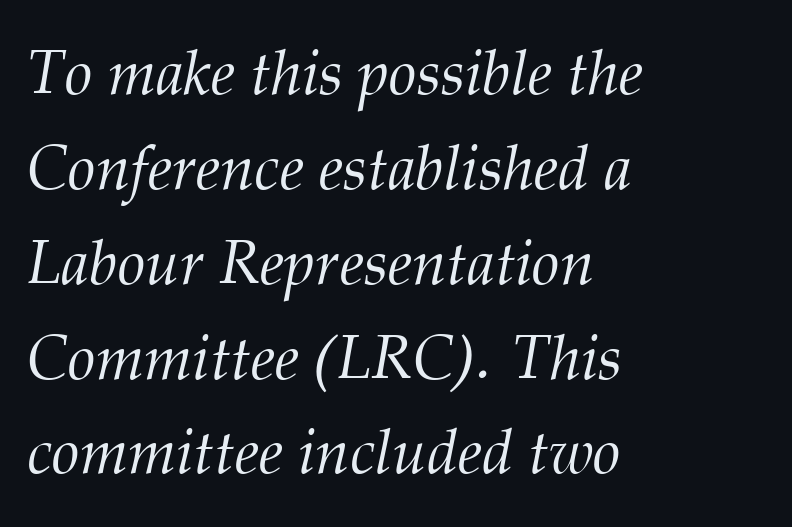
The image shows 62 px light serif type, italic (leaning right); set left-aligned, normal line spacing (1.53x), normal letter spacing, not underlined; medium stroke contrast and a medium x-height.
